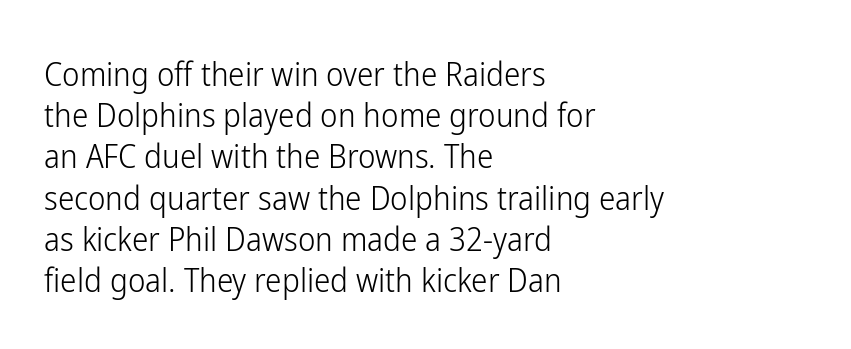
Q: Is the text bold? A: No.
Q: Is the text italic (slanted)? A: No, it is upright.
Q: Is the typeface a serif or a sans-serif typeface? A: Sans-serif.
Q: Is the text underlined? A: No.
Q: How is the paragraph aligned? A: Left-aligned.
Q: Is the spacing between letters normal or unusually wide? A: Normal.
Q: Is the spacing between lines tight, normal or loose? A: Normal.
Q: Width (condensed, normal, or wide)? A: Condensed.
Q: Stroke contrast? A: Low.
Q: x-height? A: Medium.
Q: Monospaced? A: No.
